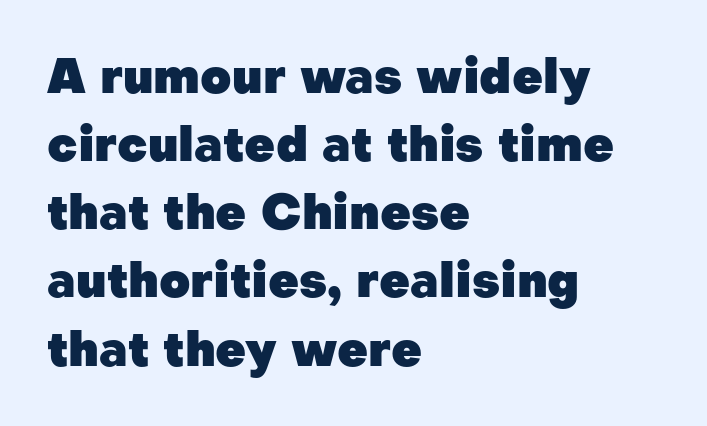
The image shows 48 px heavy sans-serif type, upright; set left-aligned, normal line spacing (1.42x), normal letter spacing, not underlined; low stroke contrast and a medium x-height.
